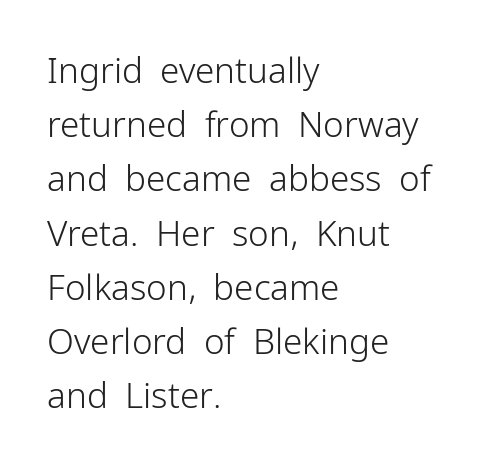
{"serif": "no", "italic": "no", "bold": "no", "weight": "light", "width": "normal", "stroke_contrast": "low", "x_height": "medium", "monospaced": "no", "underline": "no", "align": "left", "line_spacing": "normal", "line_spacing_ratio": 1.55, "letter_spacing": "normal", "letter_spacing_em": 0.0, "glyph_px": 35}
